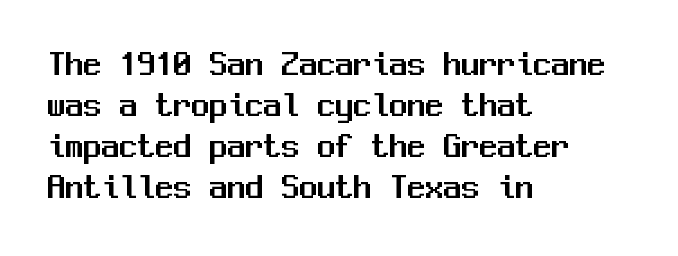
The lettering stays uniformly vertical, giving the passage a roman look. In CSS terms this would be text-align: left. You could barely slide anything between these rows. Unlike a traditional serif, this face leaves its strokes unadorned. Has an underline been added? It has not. Fixed-width glyphs throughout — classic coding-font behaviour.
